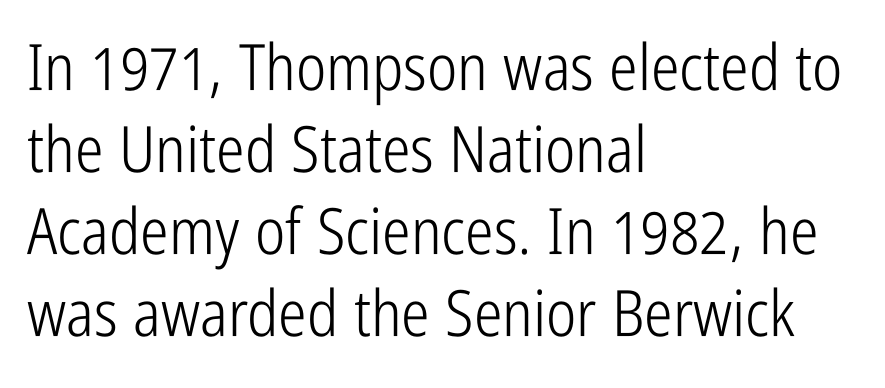
Q: Is the text bold? A: No.
Q: Is the text italic (slanted)? A: No, it is upright.
Q: Is the typeface a serif or a sans-serif typeface? A: Sans-serif.
Q: Is the text underlined? A: No.
Q: How is the paragraph aligned? A: Left-aligned.
Q: Is the spacing between letters normal or unusually wide? A: Normal.
Q: Is the spacing between lines tight, normal or loose? A: Normal.
Q: Width (condensed, normal, or wide)? A: Condensed.
Q: Stroke contrast? A: Low.
Q: x-height? A: Medium.
Q: Monospaced? A: No.
